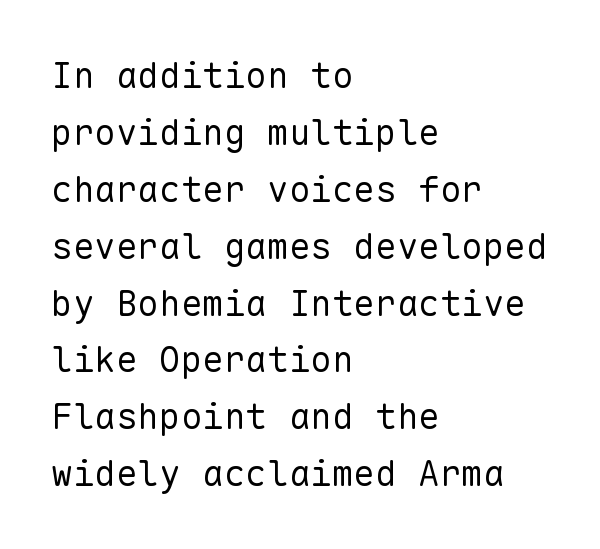
{"serif": "no", "italic": "no", "bold": "no", "weight": "regular", "width": "normal", "stroke_contrast": "low", "x_height": "medium", "monospaced": "yes", "underline": "no", "align": "left", "line_spacing": "normal", "line_spacing_ratio": 1.58, "letter_spacing": "normal", "letter_spacing_em": 0.0, "glyph_px": 36}
